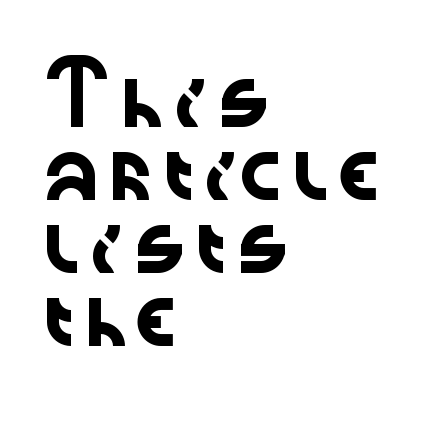
Q: Is the text italic (slanted)? A: No, it is upright.
Q: Is the typeface a serif or a sans-serif typeface? A: Sans-serif.
Q: Is the text underlined? A: No.
Q: How is the paragraph aligned? A: Left-aligned.
Q: Is the spacing between letters normal or unusually wide? A: Normal.
Q: Is the spacing between lines tight, normal or loose? A: Normal.
Q: Width (condensed, normal, or wide)? A: Wide.
Q: Stroke contrast? A: Low.
Q: x-height? A: Medium.
Q: Monospaced? A: No.
